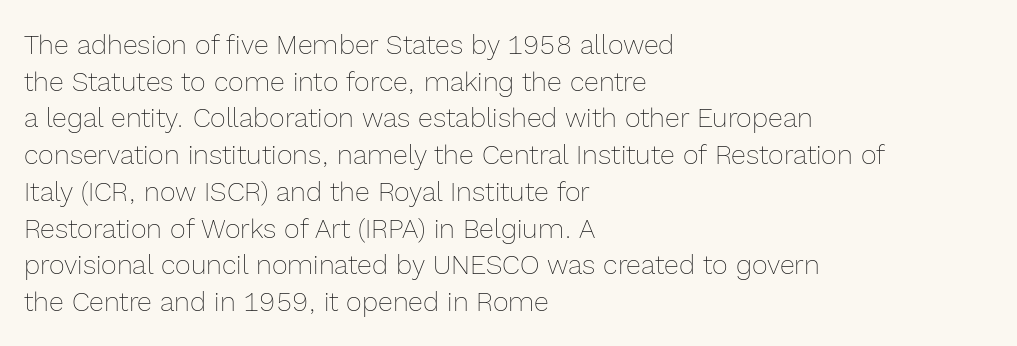
Q: Is the text bold? A: No.
Q: Is the text italic (slanted)? A: No, it is upright.
Q: Is the text underlined? A: No.
Q: How is the paragraph aligned? A: Left-aligned.
Q: Is the spacing between letters normal or unusually wide? A: Normal.
Q: Is the spacing between lines tight, normal or loose? A: Normal.
